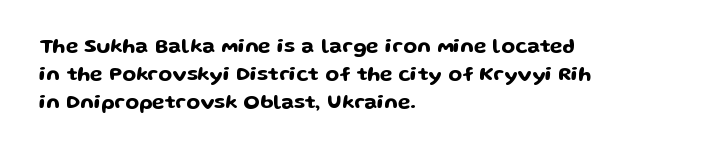
{"italic": "no", "underline": "no", "align": "left", "line_spacing": "normal", "line_spacing_ratio": 1.4, "letter_spacing": "normal", "letter_spacing_em": 0.0, "glyph_px": 20}
